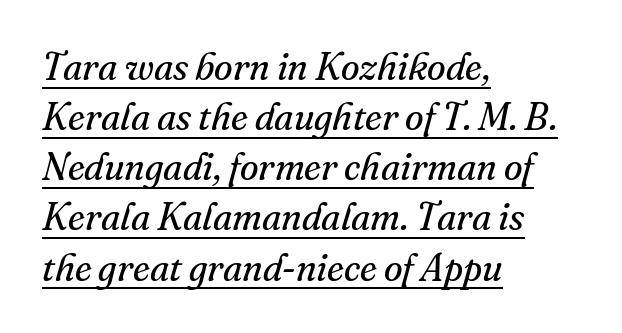
The image shows 38 px regular-weight serif type, italic (leaning right); set left-aligned, normal line spacing (1.32x), normal letter spacing, underlined; medium stroke contrast and a small x-height.
